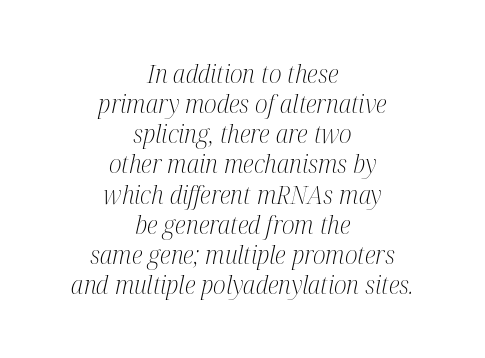
The image shows 26 px text type, italic (leaning right); set centered, line spacing 1.16x, normal letter spacing, not underlined.
